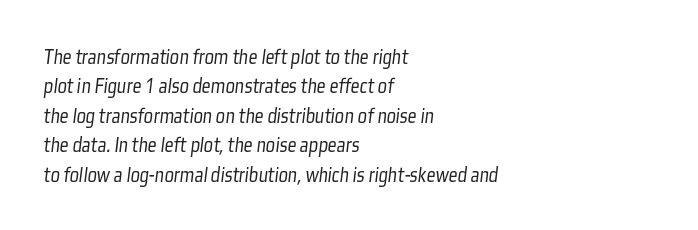
The image shows 22 px text type; set left-aligned, normal line spacing (1.34x), normal letter spacing, not underlined.
